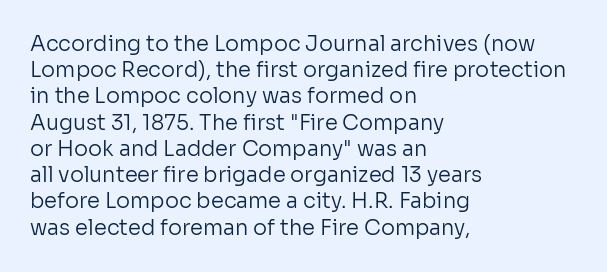
Does extra space separate the letters? No, they use regular spacing. Layout note: lines flush left. The area under the type is left untouched. This reads as an unemphasized weight, regular at the heaviest. This is roman type, the default non-slanted kind. Vertical spacing — default.
